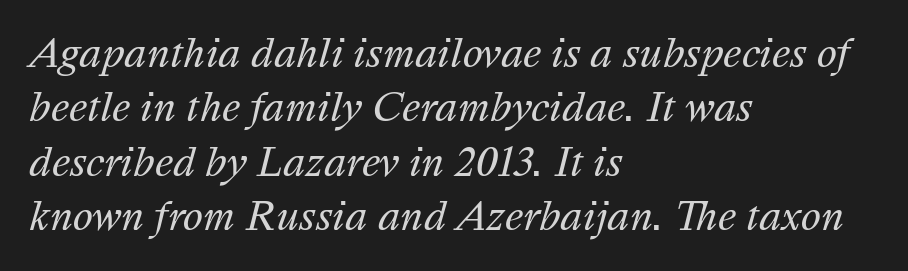
Posture: slanted. The foot of each line stays bare and open. The rendering anchors every line to the left-hand side. The rendering uses natural spacing where letterforms have individual widths. Horizontal bands of white between lines are of average thickness. Each word holds together tightly as a unit, with standard inter-letter gaps.
